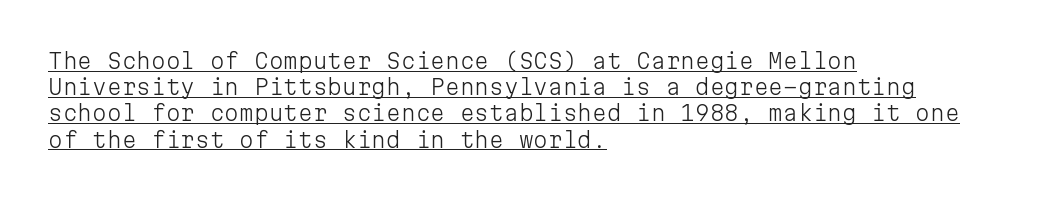
{"italic": "no", "bold": "no", "underline": "yes", "align": "left", "line_spacing": "normal", "line_spacing_ratio": 1.25, "letter_spacing": "normal", "letter_spacing_em": 0.0, "glyph_px": 21}
